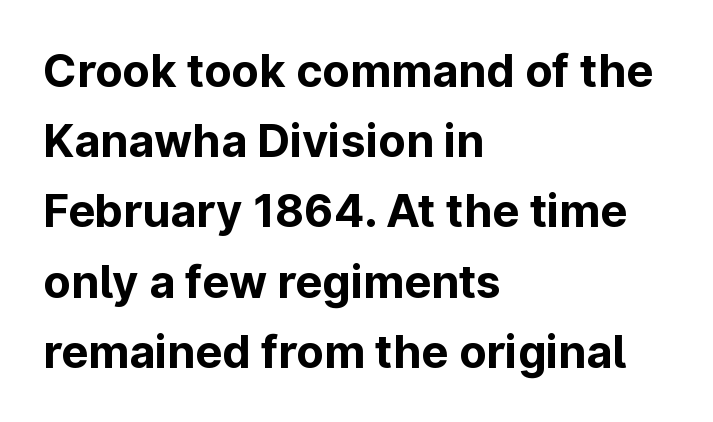
The image shows 45 px bold sans-serif type, upright; set left-aligned, normal line spacing (1.56x), normal letter spacing, not underlined; low stroke contrast and a medium x-height.
